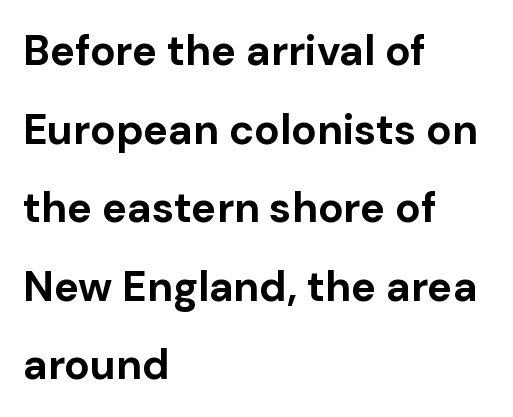
Is the letter spacing exaggerated? No — it looks like the ordinary default. The compositor pushed each line to the left boundary. Weight check: bold — yes, fully. No feet cap the strokes, marking this as sans-serif type. The string is rendered with underlining switched off. Designer's note — italics off, roman on.
